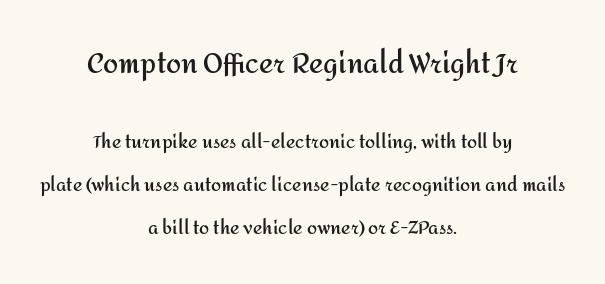
Q: Is the text bold? A: Yes.
Q: Is the text italic (slanted)? A: No, it is upright.
Q: Is the text underlined? A: No.
Q: How is the paragraph aligned? A: Centered.
Q: Is the spacing between letters normal or unusually wide? A: Normal.
Q: Is the spacing between lines tight, normal or loose? A: Loose.
Q: Which block of text is set in a larger size, the first (top) or the second (bottom)? A: The first (top) one.
